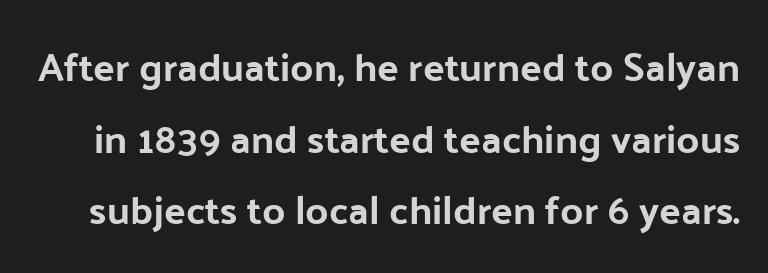
{"serif": "no", "italic": "no", "width": "normal", "stroke_contrast": "low", "x_height": "medium", "monospaced": "no", "underline": "no", "line_spacing_ratio": 1.79, "letter_spacing": "normal", "letter_spacing_em": 0.0, "glyph_px": 40}
